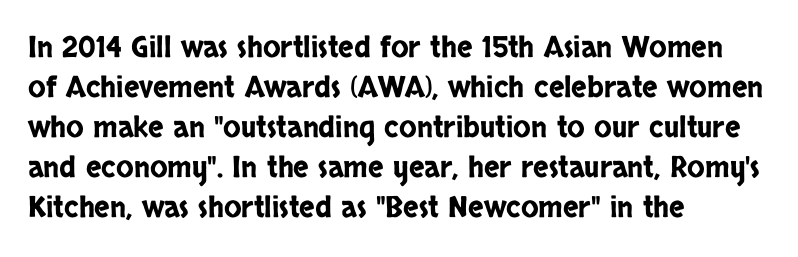
Q: Is the text italic (slanted)? A: No, it is upright.
Q: Is the typeface a serif or a sans-serif typeface? A: Sans-serif.
Q: Is the text underlined? A: No.
Q: How is the paragraph aligned? A: Left-aligned.
Q: Is the spacing between letters normal or unusually wide? A: Normal.
Q: Is the spacing between lines tight, normal or loose? A: Normal.
Q: Width (condensed, normal, or wide)? A: Condensed.
Q: Stroke contrast? A: Low.
Q: x-height? A: Large.
Q: Monospaced? A: No.
